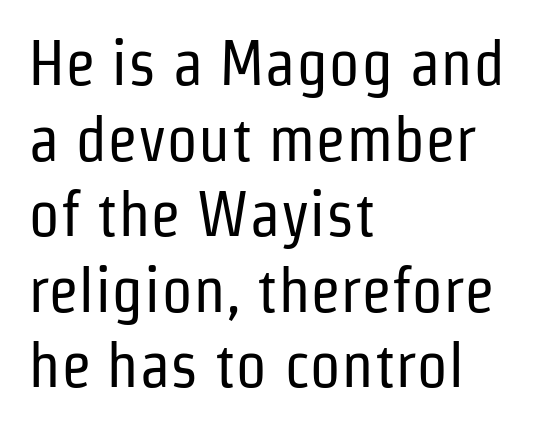
Q: Is the text bold? A: No.
Q: Is the text italic (slanted)? A: No, it is upright.
Q: Is the typeface a serif or a sans-serif typeface? A: Sans-serif.
Q: Is the text underlined? A: No.
Q: How is the paragraph aligned? A: Left-aligned.
Q: Is the spacing between letters normal or unusually wide? A: Normal.
Q: Width (condensed, normal, or wide)? A: Condensed.
Q: Stroke contrast? A: Low.
Q: x-height? A: Medium.
Q: Monospaced? A: No.
